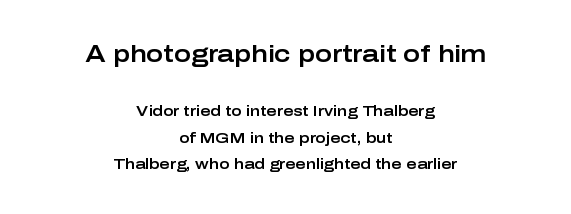
Size contrast runs from large at the top to small at the bottom. The whitespace from short lines is split evenly between both sides. Only glyphs here, with clear space below each row. Each new line begins a long way beneath the previous one. Students, note that the glyphs here touch the page at normal intervals. Every stem runs plumb, perpendicular to the baseline.
